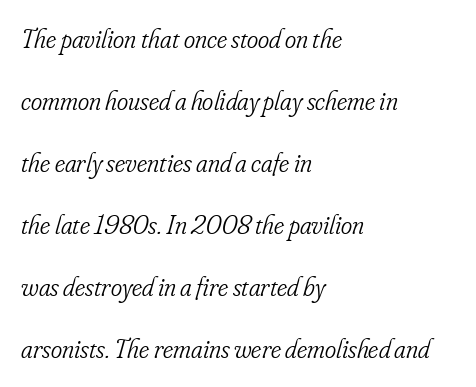
Q: Is the text bold? A: No.
Q: Is the text italic (slanted)? A: Yes, it leans right by about 16 degrees.
Q: Is the text underlined? A: No.
Q: How is the paragraph aligned? A: Left-aligned.
Q: Is the spacing between letters normal or unusually wide? A: Normal.
Q: Is the spacing between lines tight, normal or loose? A: Loose.
